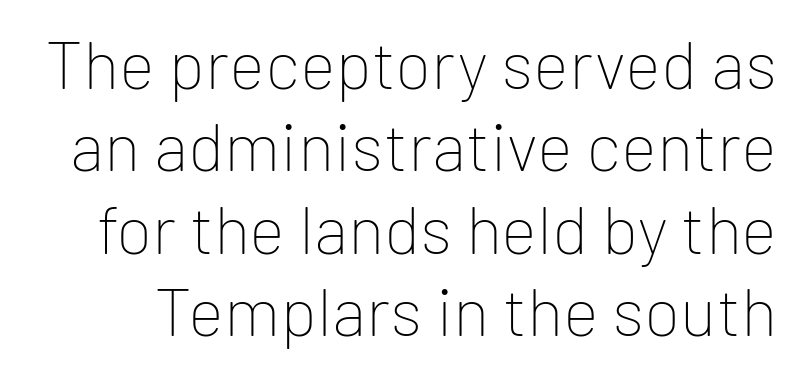
The image shows 68 px thin sans-serif type, upright; set line spacing 1.21x, normal letter spacing, not underlined; low stroke contrast and a medium x-height.
